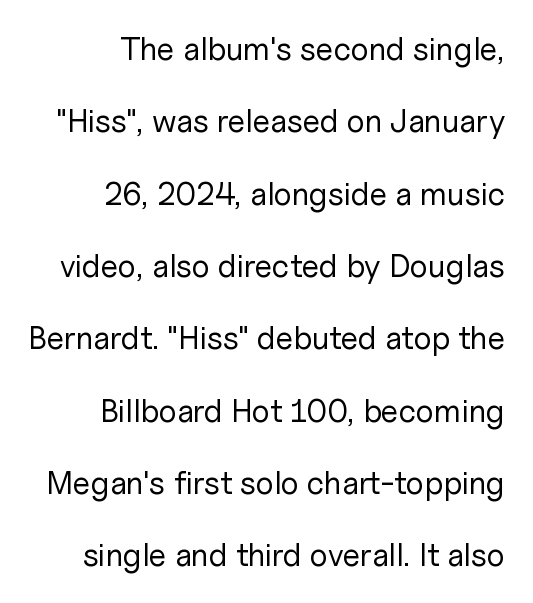
{"serif": "no", "italic": "no", "bold": "no", "weight": "regular", "width": "normal", "stroke_contrast": "low", "x_height": "medium", "monospaced": "no", "underline": "no", "align": "right", "line_spacing": "loose", "line_spacing_ratio": 2.26, "letter_spacing": "normal", "letter_spacing_em": 0.0, "glyph_px": 32}
